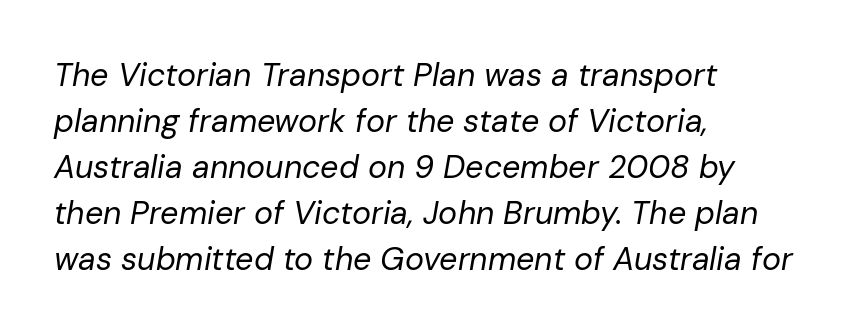
The image shows 32 px regular-weight type, italic (leaning right); set left-aligned, normal line spacing (1.44x), normal letter spacing, not underlined; low stroke contrast and a medium x-height.
